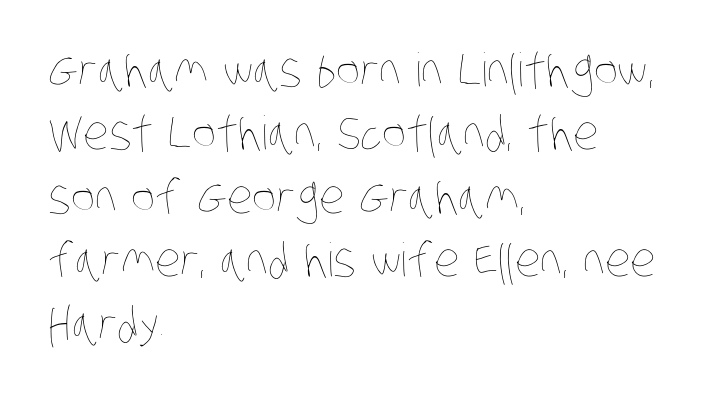
The image shows 46 px thin, condensed type; set left-aligned, normal line spacing (1.38x), normal letter spacing, not underlined; low stroke contrast and a large x-height.
